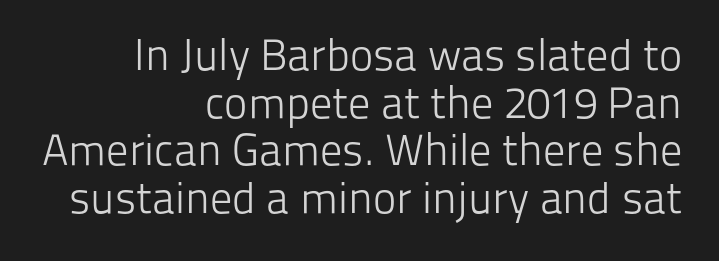
The image shows 44 px light sans-serif type, upright; set right-aligned, tight line spacing (1.08x), normal letter spacing, not underlined; low stroke contrast and a medium x-height.
